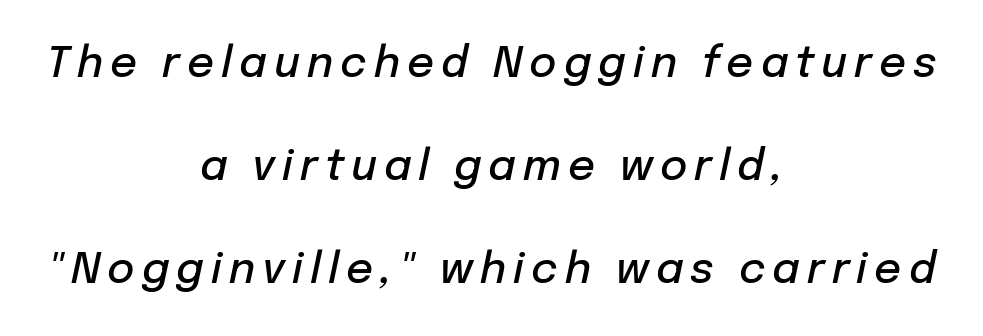
The foot of each line stays bare and open. One glance says open: line gaps are wider than usual. These words are printed semibold, heavier than regular yet not bold. Do the characters align in a grid? No, the font is proportional. Leftover space on each line is divided equally before and after the words. Observe the lean: these are italic letterforms.
